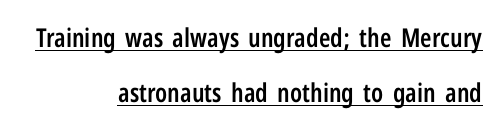
Q: Is the text bold? A: Semi-bold.
Q: Is the text italic (slanted)? A: No, it is upright.
Q: Is the text underlined? A: Yes.
Q: How is the paragraph aligned? A: Right-aligned.
Q: Is the spacing between letters normal or unusually wide? A: Normal.
Q: Is the spacing between lines tight, normal or loose? A: Loose.
